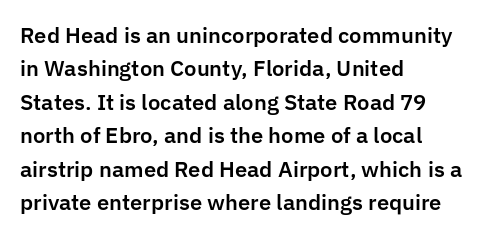
Nobody drew a line under any word here. A student would call this left alignment; a typographer would say flush left, rag right. Rendered with straight, roman letterforms. In terms of leading, this rendering sits right in the middle. Characters follow at the spacing the type designer built in.
